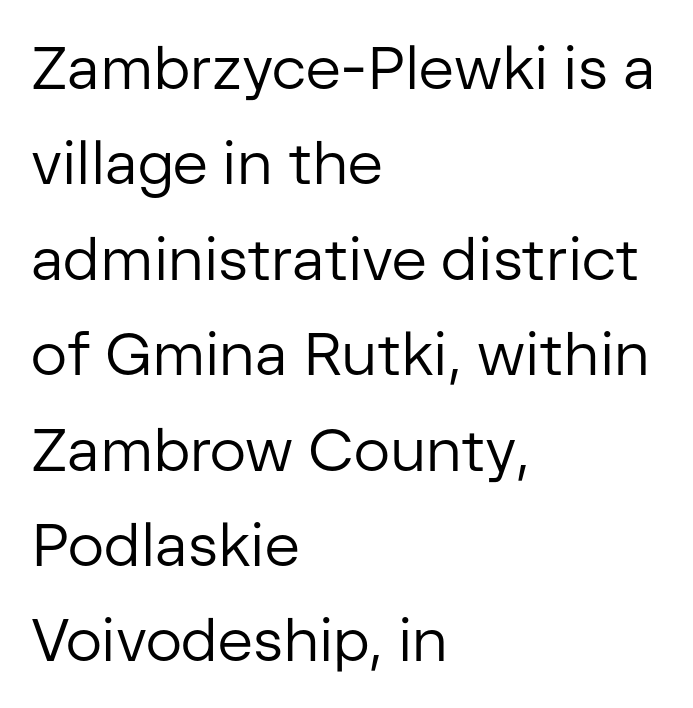
This sample is left-justified, so line endings fall wherever the words run out. Do the characters align in a grid? No, the font is proportional. Each new line begins a customary step beneath the previous one. The typeface chosen for these lines omits serifs. This sample uses plain, unmodified letter spacing. Quick note: underline off.
